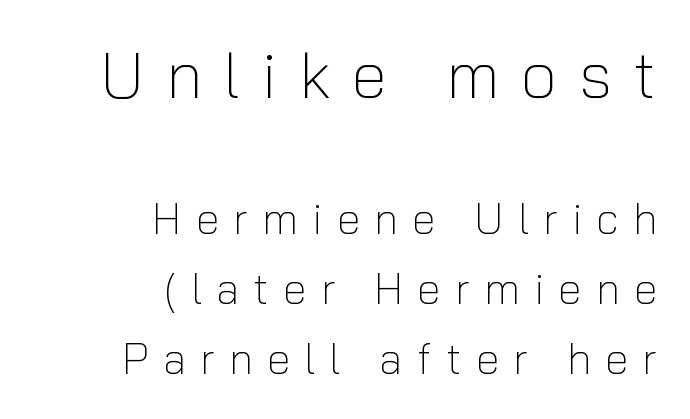
The passage shown begins with its larger block and ends with its smaller one. The letterforms stand isolated, each surrounded by extra space. Varying glyph widths throughout — classic text-font behaviour. The lines are quadded right. The rendering shows plain stroke endings on the letterforms — a sans-serif design.
